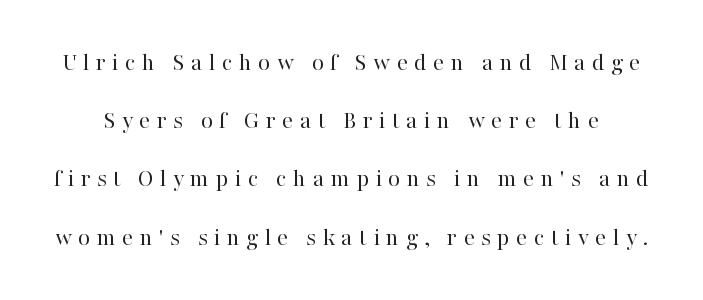
The image shows 26 px text type, upright; set loose line spacing (2.24x), unusually wide letter spacing (+0.24 em), not underlined.
